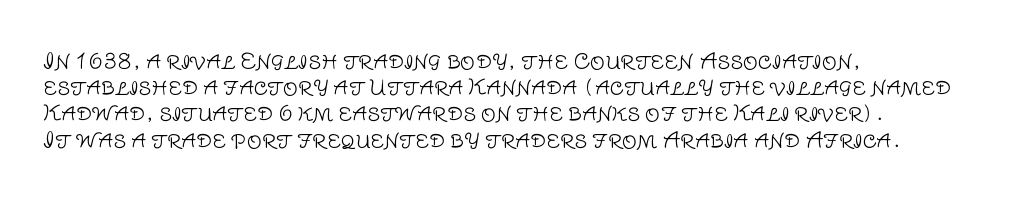
The image shows 21 px text type; set left-aligned, normal line spacing (1.25x), normal letter spacing, not underlined.
